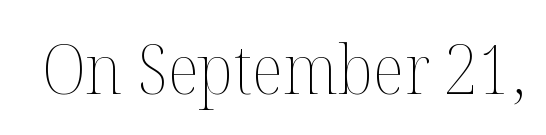
Is the letter spacing exaggerated? No — it looks like the ordinary default. The typeface has the unassuming heft of standard copy or less. Ordinary non-slanted type is in use. Check under the words: just untouched page. You could not count columns in this text — the font is proportionally spaced.
